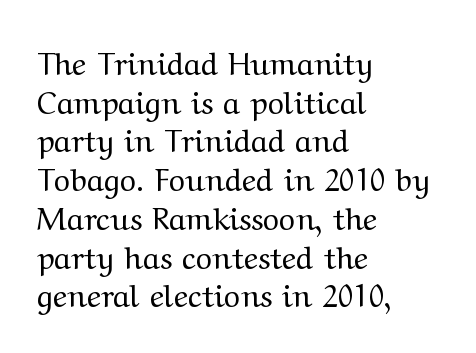
{"serif": "yes", "italic": "no", "bold": "no", "weight": "regular", "width": "wide", "stroke_contrast": "medium", "x_height": "medium", "monospaced": "no", "underline": "no", "align": "left", "line_spacing": "normal", "line_spacing_ratio": 1.25, "letter_spacing": "normal", "letter_spacing_em": 0.0, "glyph_px": 31}
